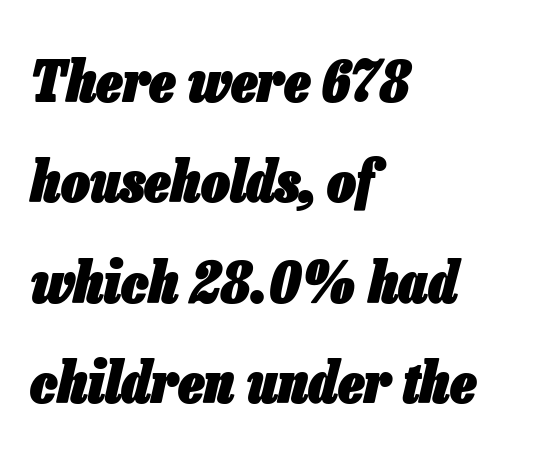
Q: Is the text bold? A: Yes.
Q: Is the text italic (slanted)? A: Yes, it leans right by about 13 degrees.
Q: Is the text underlined? A: No.
Q: How is the paragraph aligned? A: Left-aligned.
Q: Is the spacing between letters normal or unusually wide? A: Normal.
Q: Width (condensed, normal, or wide)? A: Condensed.
Q: Stroke contrast? A: Low.
Q: x-height? A: Medium.
Q: Monospaced? A: No.
